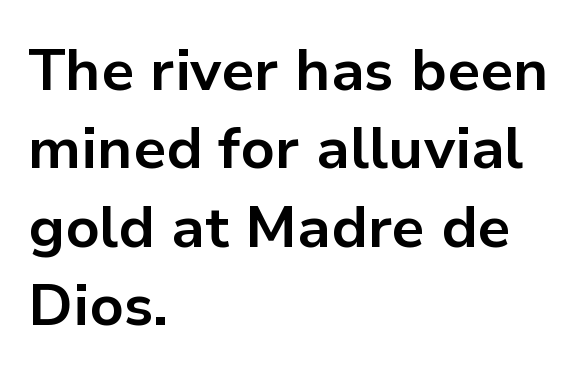
The image shows 58 px bold sans-serif type, upright; set left-aligned, normal line spacing (1.35x), normal letter spacing, not underlined; low stroke contrast and a medium x-height.
